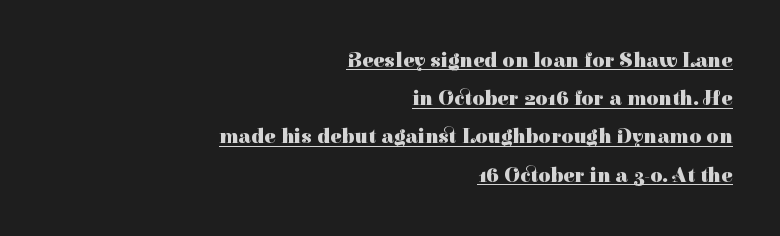
Q: Is the text bold? A: Yes.
Q: Is the text italic (slanted)? A: No, it is upright.
Q: Is the text underlined? A: Yes.
Q: How is the paragraph aligned? A: Right-aligned.
Q: Is the spacing between letters normal or unusually wide? A: Normal.
